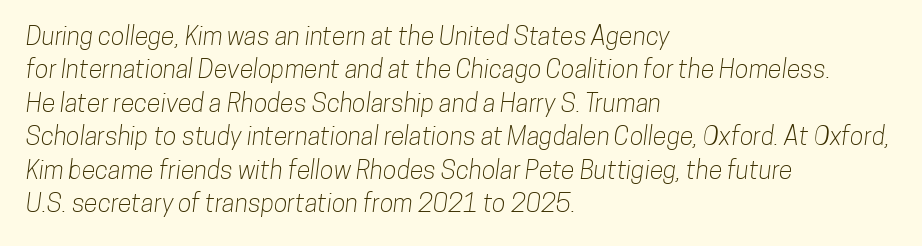
{"underline": "no", "align": "left", "line_spacing": "normal", "line_spacing_ratio": 1.34, "letter_spacing": "normal", "letter_spacing_em": 0.0, "glyph_px": 25}
